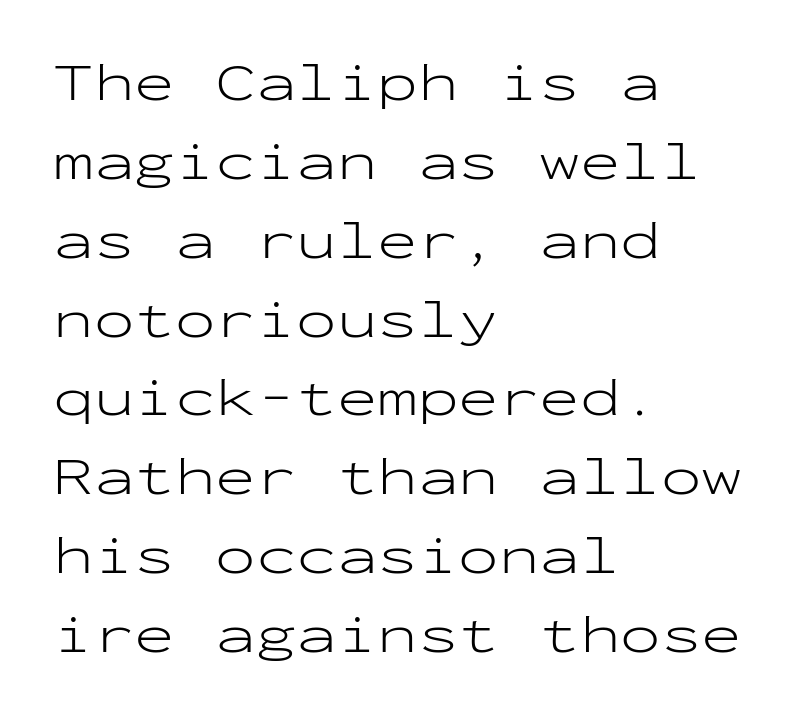
{"serif": "no", "italic": "no", "bold": "no", "weight": "light", "width": "wide", "stroke_contrast": "low", "x_height": "medium", "monospaced": "yes", "underline": "no", "align": "left", "line_spacing": "normal", "line_spacing_ratio": 1.46, "letter_spacing": "normal", "letter_spacing_em": 0.0, "glyph_px": 54}
